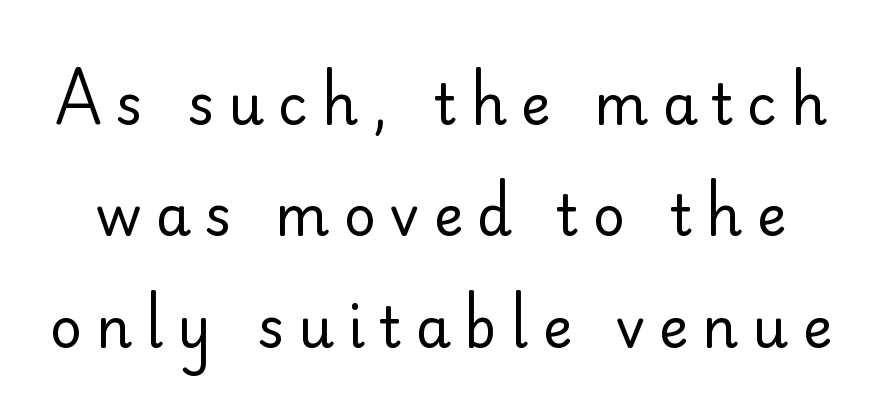
The image shows 56 px regular-weight sans-serif type, upright; set loose line spacing (1.99x), unusually wide letter spacing (+0.25 em), not underlined; low stroke contrast and a small x-height.
